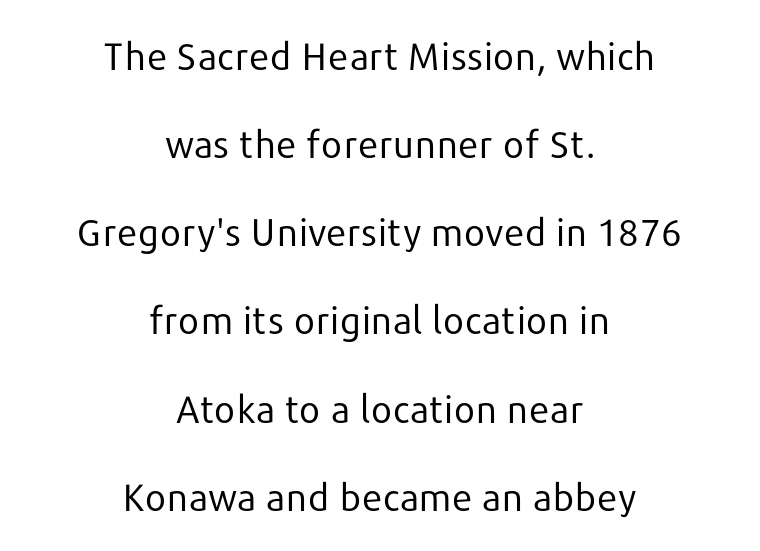
This is not heavy type; no bold has been used. Beneath every word, the page is bare. The passage shown has conventional tracking throughout. The typesetter chose a symmetrical, centered arrangement here. Note the varied advance widths — an 'i' is clearly narrower than an 'm'. The lines are spread far apart with generous leading.
